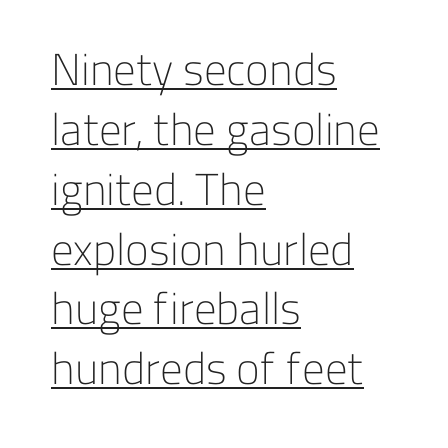
{"serif": "no", "italic": "no", "bold": "no", "weight": "light", "width": "normal", "stroke_contrast": "low", "x_height": "medium", "monospaced": "no", "underline": "yes", "align": "left", "line_spacing": "normal", "line_spacing_ratio": 1.33, "letter_spacing": "normal", "letter_spacing_em": 0.0, "glyph_px": 45}
